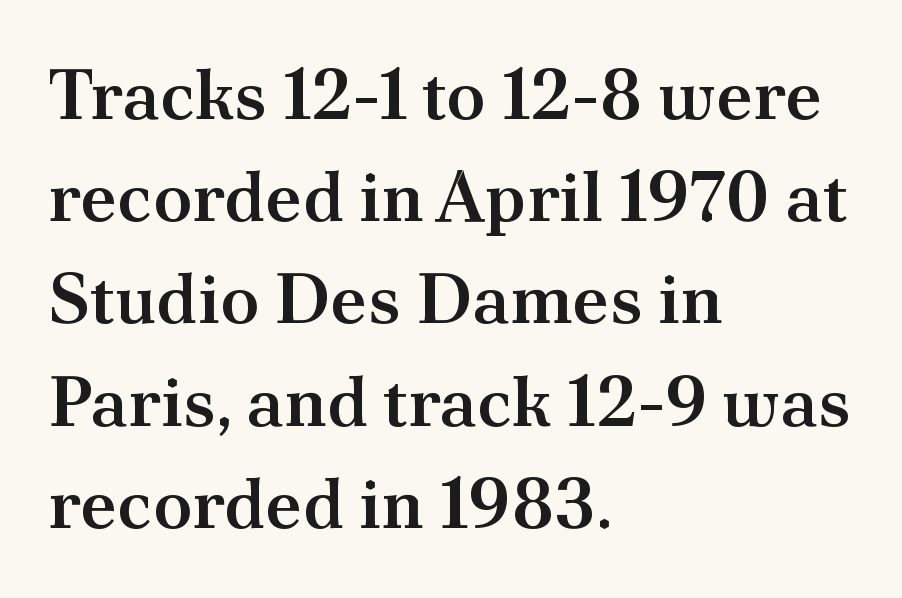
{"serif": "yes", "italic": "no", "bold": "semi", "weight": "semibold", "width": "normal", "stroke_contrast": "medium", "x_height": "small", "monospaced": "no", "underline": "no", "align": "left", "line_spacing": "normal", "line_spacing_ratio": 1.44, "letter_spacing": "normal", "letter_spacing_em": 0.0, "glyph_px": 71}
